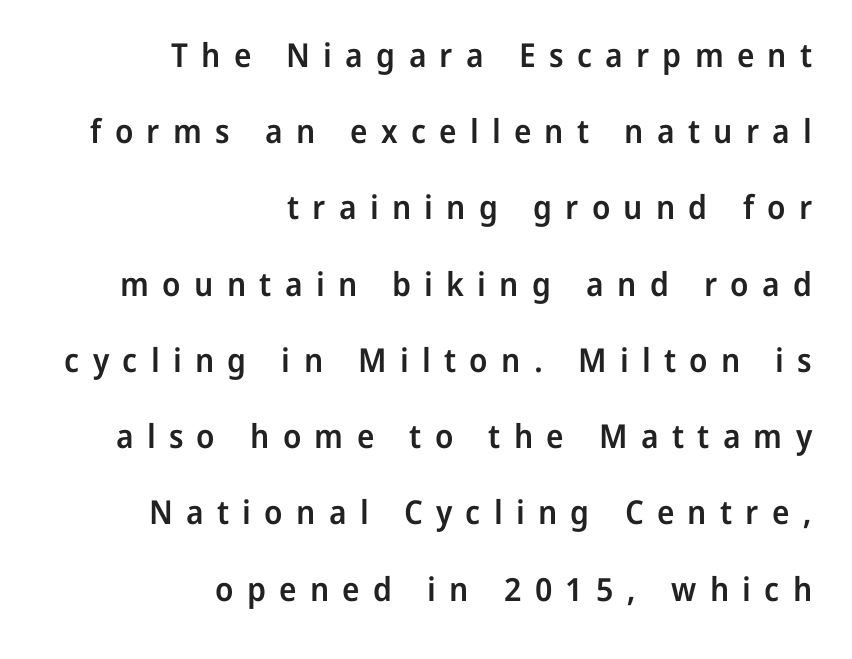
Q: Is the text bold? A: Semi-bold.
Q: Is the text italic (slanted)? A: No, it is upright.
Q: Is the typeface a serif or a sans-serif typeface? A: Sans-serif.
Q: Is the text underlined? A: No.
Q: How is the paragraph aligned? A: Right-aligned.
Q: Is the spacing between letters normal or unusually wide? A: Unusually wide.
Q: Is the spacing between lines tight, normal or loose? A: Loose.
Q: Width (condensed, normal, or wide)? A: Normal.
Q: Stroke contrast? A: Low.
Q: x-height? A: Medium.
Q: Monospaced? A: No.
